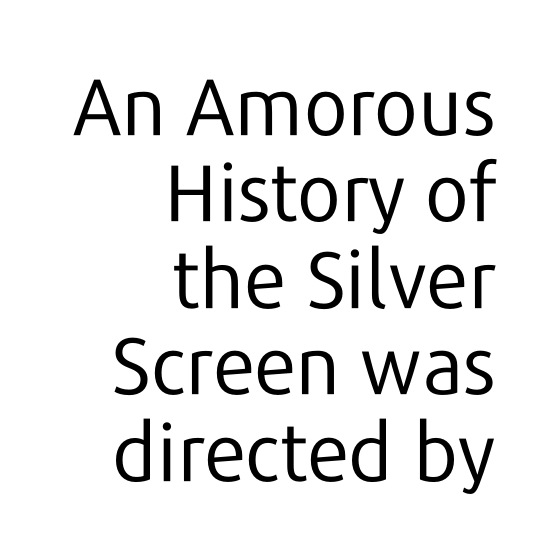
Does the lettering tilt? It doesn't — this is upright. Decoration check: the copy has no underline. Every row of glyphs terminates at an identical x-position on the right. The line-height multiplier appears low, near solid setting. The passage shown has conventional tracking throughout.
